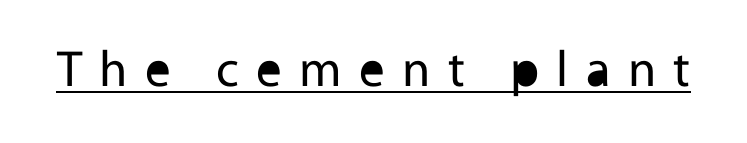
The image shows 51 px regular-weight sans-serif type, upright; set unusually wide letter spacing (+0.34 em), underlined; a medium x-height.
